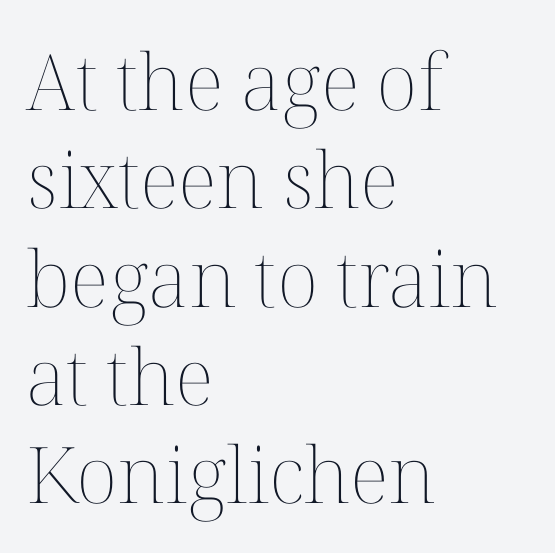
Baseline-to-baseline distance is the conventional proportion of letter height. The words here are not underlined. The face used here is proportionally spaced, like ordinary book or web type. On a weight scale, this lands at 450 or below. The text block is weighted toward the left margin, trailing off unevenly rightward. The gaps between neighbouring characters are ordinary and unremarkable.
